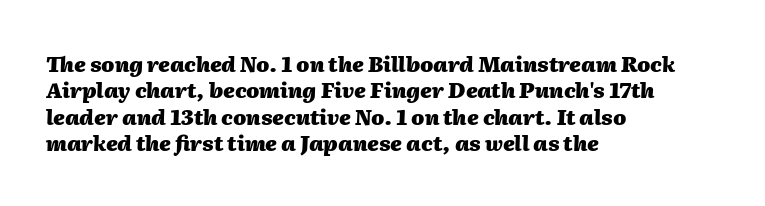
Q: Is the text bold? A: Yes.
Q: Is the text italic (slanted)? A: Yes, it leans right by about 2 degrees.
Q: Is the text underlined? A: No.
Q: How is the paragraph aligned? A: Left-aligned.
Q: Is the spacing between letters normal or unusually wide? A: Normal.
Q: Is the spacing between lines tight, normal or loose? A: Normal.
